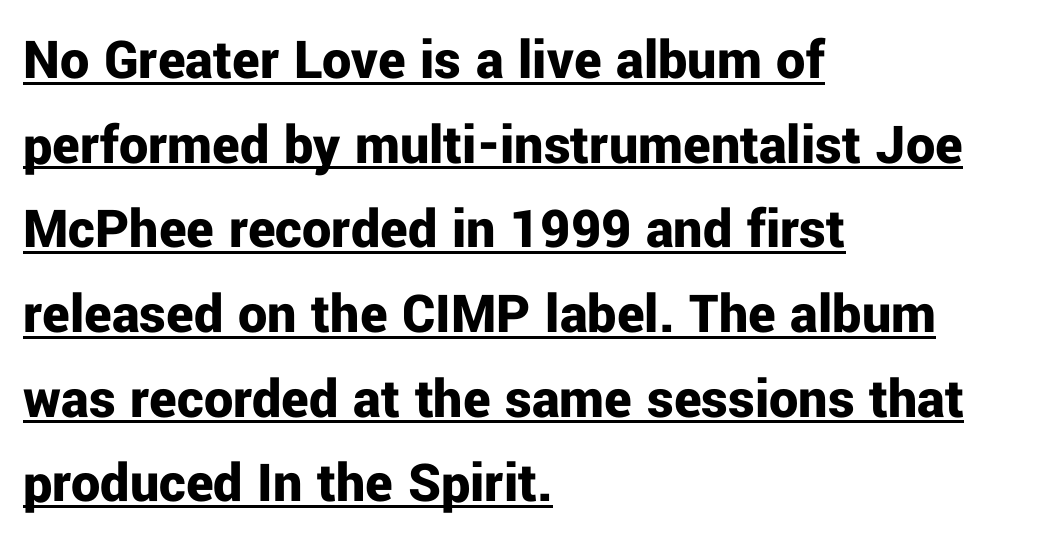
Each word holds together tightly as a unit, with standard inter-letter gaps. Letterform terminals end flat and unadorned throughout the passage. Bold? Absolutely — the strokes are thick and heavy. No italicization has been applied; the sample stays upright. You can see a thin bar hugging the bottom of the glyphs. Alignment: flush left.
